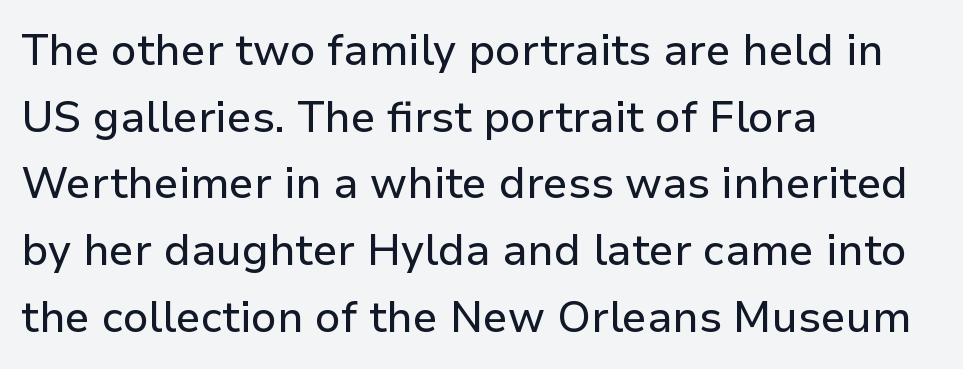
Character widths vary here, with narrow letters taking less room than wide ones. Clear beneath every line of the passage. Posture: straight, roman, zero tilt. Each line starts at the same left margin while the right side varies. Nothing unusual about the tracking: characters are spaced as the font intends.
